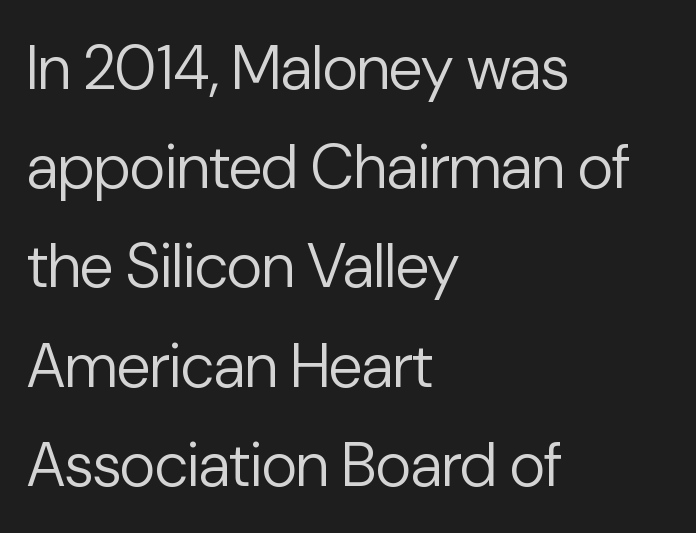
The image shows 62 px regular-weight sans-serif type, upright; set left-aligned, normal line spacing (1.6x), normal letter spacing, not underlined; low stroke contrast and a medium x-height.
